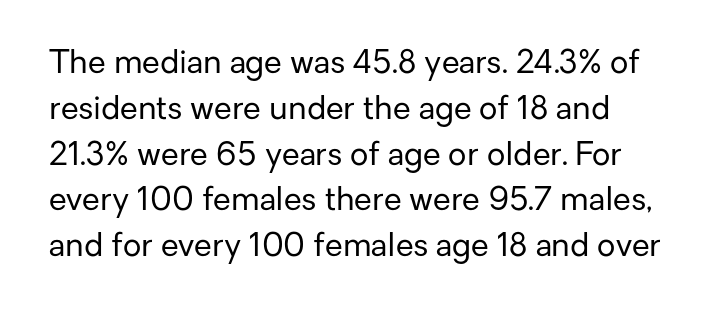
{"serif": "no", "italic": "no", "bold": "no", "weight": "regular", "width": "normal", "stroke_contrast": "low", "x_height": "medium", "monospaced": "no", "underline": "no", "line_spacing": "normal", "line_spacing_ratio": 1.43, "letter_spacing": "normal", "letter_spacing_em": 0.0, "glyph_px": 32}
